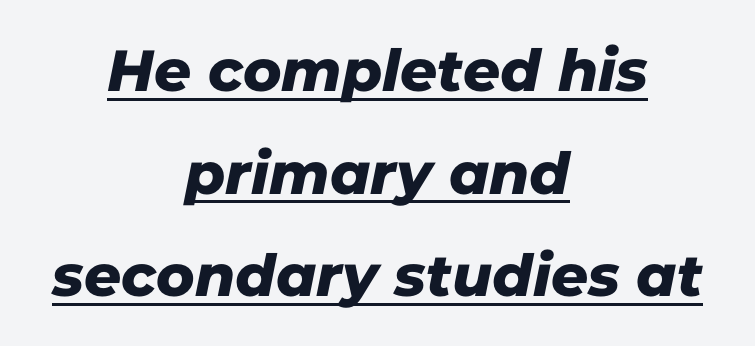
The image shows 58 px sans-serif type; set centered, line spacing 1.77x, normal letter spacing, underlined; low stroke contrast and a medium x-height.
